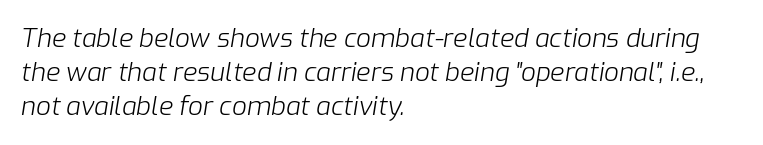
{"italic": "yes", "lean": "right", "slant_degrees": 9, "bold": "no", "underline": "no", "align": "left", "line_spacing": "normal", "line_spacing_ratio": 1.31, "letter_spacing": "normal", "letter_spacing_em": 0.0, "glyph_px": 26}
